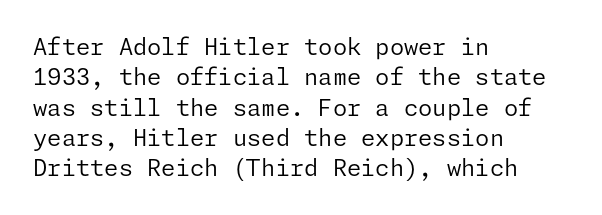
{"italic": "no", "bold": "no", "underline": "no", "align": "left", "line_spacing": "normal", "line_spacing_ratio": 1.32, "letter_spacing": "normal", "letter_spacing_em": 0.0, "glyph_px": 23}
